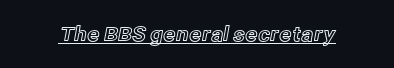
{"underline": "yes", "letter_spacing": "normal", "letter_spacing_em": 0.0, "glyph_px": 20}
